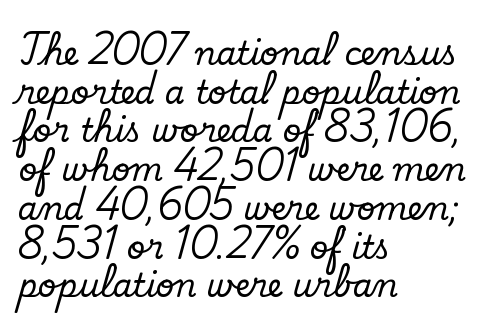
The image shows 32 px serif type; set left-aligned, line spacing 1.21x, normal letter spacing, not underlined; low stroke contrast and a small x-height.
